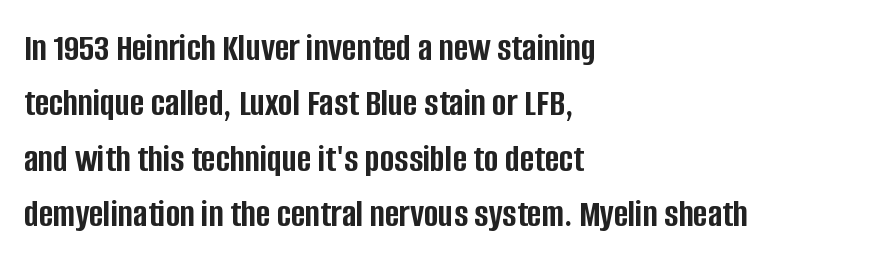
Q: Is the text bold? A: Yes.
Q: Is the text italic (slanted)? A: No, it is upright.
Q: Is the typeface a serif or a sans-serif typeface? A: Sans-serif.
Q: Is the text underlined? A: No.
Q: How is the paragraph aligned? A: Left-aligned.
Q: Is the spacing between letters normal or unusually wide? A: Normal.
Q: Is the spacing between lines tight, normal or loose? A: Normal.
Q: Width (condensed, normal, or wide)? A: Condensed.
Q: Stroke contrast? A: Low.
Q: x-height? A: Large.
Q: Monospaced? A: No.
